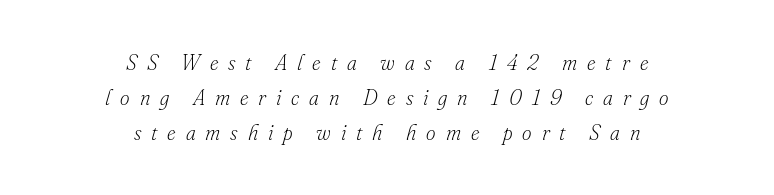
Q: Is the text bold? A: No.
Q: Is the text italic (slanted)? A: Yes, it leans right by about 16 degrees.
Q: Is the text underlined? A: No.
Q: How is the paragraph aligned? A: Centered.
Q: Is the spacing between letters normal or unusually wide? A: Unusually wide.
Q: Is the spacing between lines tight, normal or loose? A: Normal.
